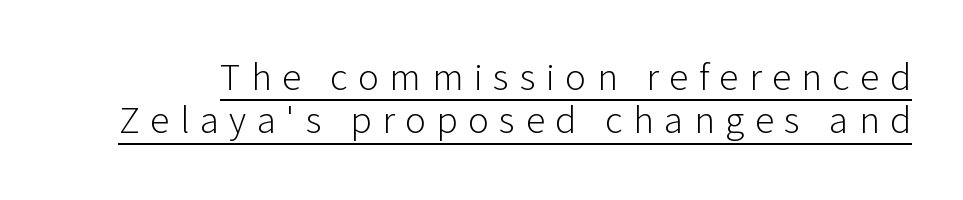
{"serif": "no", "italic": "no", "bold": "no", "weight": "light", "width": "normal", "stroke_contrast": "low", "x_height": "medium", "monospaced": "no", "underline": "yes", "line_spacing": "tight", "line_spacing_ratio": 1.11, "letter_spacing": "wide", "letter_spacing_em": 0.27, "glyph_px": 39}
